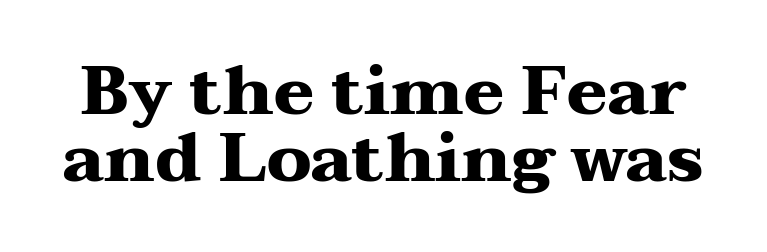
Q: Is the text bold? A: Yes.
Q: Is the text italic (slanted)? A: No, it is upright.
Q: Is the typeface a serif or a sans-serif typeface? A: Serif.
Q: Is the text underlined? A: No.
Q: Is the spacing between letters normal or unusually wide? A: Normal.
Q: Is the spacing between lines tight, normal or loose? A: Tight.
Q: Width (condensed, normal, or wide)? A: Wide.
Q: Stroke contrast? A: Medium.
Q: x-height? A: Medium.
Q: Monospaced? A: No.
